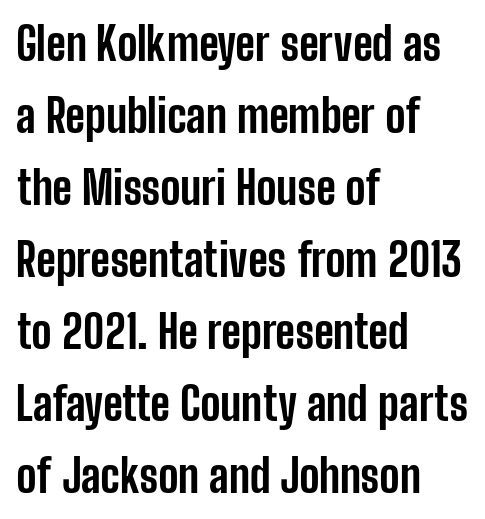
Ascenders rise straight up at ninety degrees. These lines are composed in type without serifs. Its strokes are broad and dark, the hallmark of bold type. Descenders hang freely into open space. Note the varied advance widths — an 'i' is clearly narrower than an 'm'. The setting favours the left margin, as ordinary paragraphs usually do.
